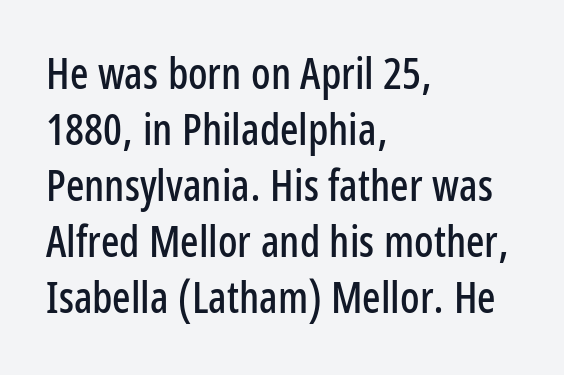
Quick note: interline space is typical. What kind of face is this? One without serifs — a sans. A bare baseline throughout the passage. The letterforms sit shoulder to shoulder at normal distance. Leftover space on each line is placed entirely after the last word. Style check: upright.
